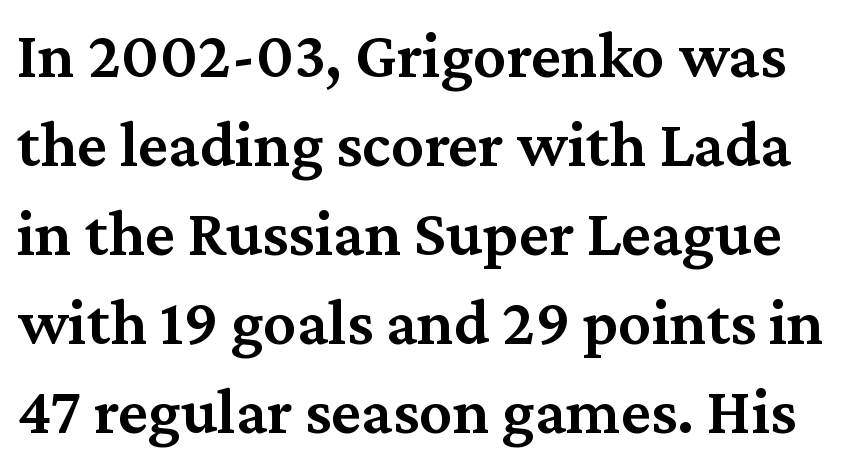
Q: Is the text bold? A: Semi-bold.
Q: Is the text italic (slanted)? A: No, it is upright.
Q: Is the typeface a serif or a sans-serif typeface? A: Serif.
Q: Is the text underlined? A: No.
Q: Is the spacing between letters normal or unusually wide? A: Normal.
Q: Is the spacing between lines tight, normal or loose? A: Normal.
Q: Width (condensed, normal, or wide)? A: Normal.
Q: Stroke contrast? A: Medium.
Q: x-height? A: Medium.
Q: Monospaced? A: No.
